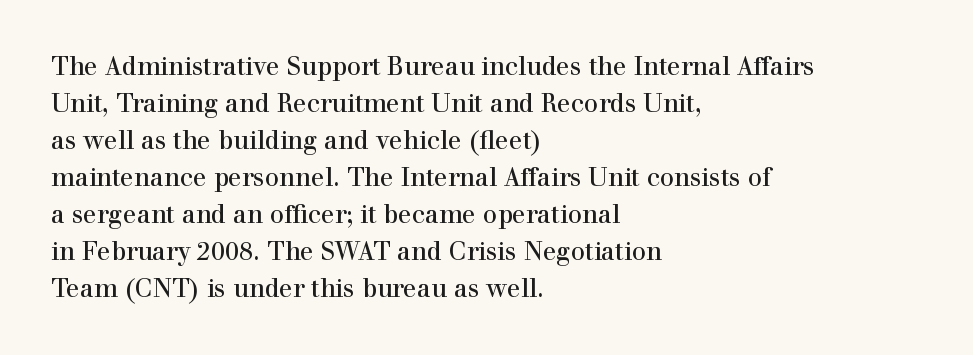
{"italic": "no", "bold": "no", "underline": "no", "align": "left", "line_spacing": "normal", "line_spacing_ratio": 1.48, "letter_spacing": "normal", "letter_spacing_em": 0.0, "glyph_px": 25}
